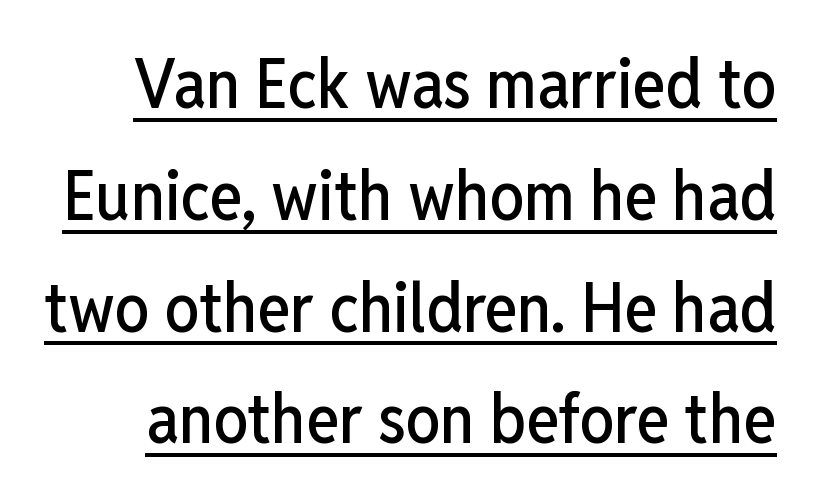
Emphasis is given by a line drawn under the lettering. This sample has the flowing, uneven cadence of proportional lettering. Is there much room between lines? A standard amount, neither cramped nor airy. The font family rendered here belongs to the sans-serif group. Ascenders rise straight up at ninety degrees.
